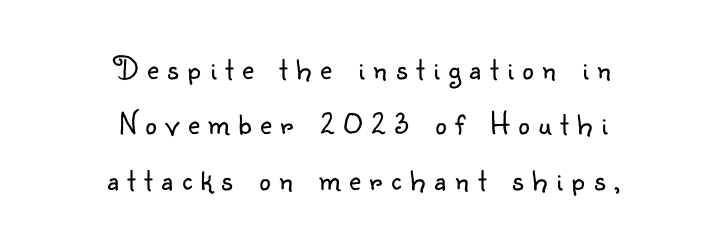
Q: Is the text bold? A: No.
Q: Is the text italic (slanted)? A: No, it is upright.
Q: Is the typeface a serif or a sans-serif typeface? A: Sans-serif.
Q: Is the text underlined? A: No.
Q: How is the paragraph aligned? A: Centered.
Q: Is the spacing between letters normal or unusually wide? A: Unusually wide.
Q: Width (condensed, normal, or wide)? A: Normal.
Q: Stroke contrast? A: Low.
Q: x-height? A: Small.
Q: Monospaced? A: No.
